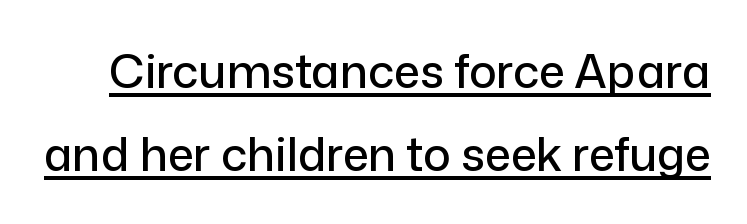
The image shows 46 px sans-serif type, upright; set line spacing 1.81x, normal letter spacing, underlined; low stroke contrast and a medium x-height.
